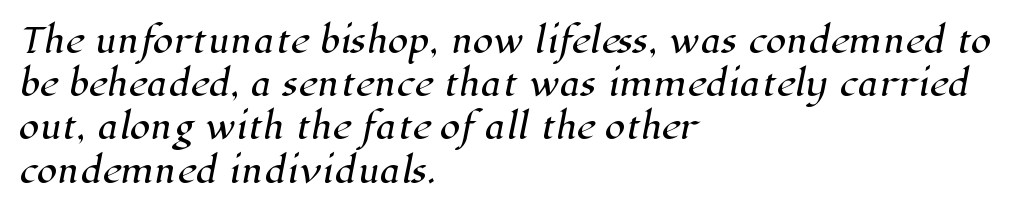
Q: Is the typeface a serif or a sans-serif typeface? A: Serif.
Q: Is the text underlined? A: No.
Q: How is the paragraph aligned? A: Left-aligned.
Q: Is the spacing between letters normal or unusually wide? A: Normal.
Q: Is the spacing between lines tight, normal or loose? A: Normal.
Q: Width (condensed, normal, or wide)? A: Normal.
Q: Stroke contrast? A: High.
Q: x-height? A: Medium.
Q: Monospaced? A: No.
